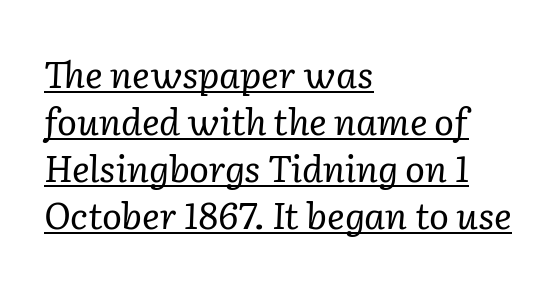
Character widths vary here, with narrow letters taking less room than wide ones. The letterforms sit shoulder to shoulder at normal distance. The rendering anchors every line to the left-hand side. The characters are drawn with everyday or finer stroke widths.
